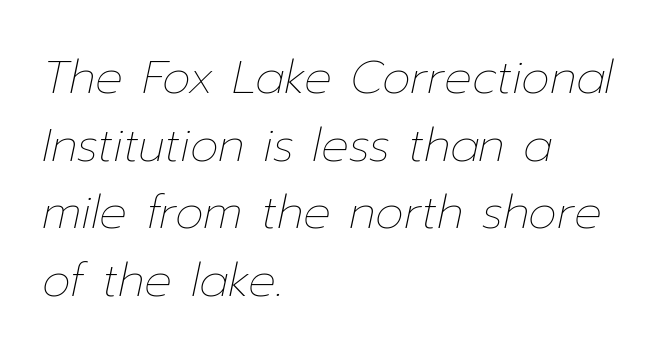
The image shows 46 px thin type, italic (leaning right); set left-aligned, normal line spacing (1.47x), normal letter spacing, not underlined; low stroke contrast and a medium x-height.
